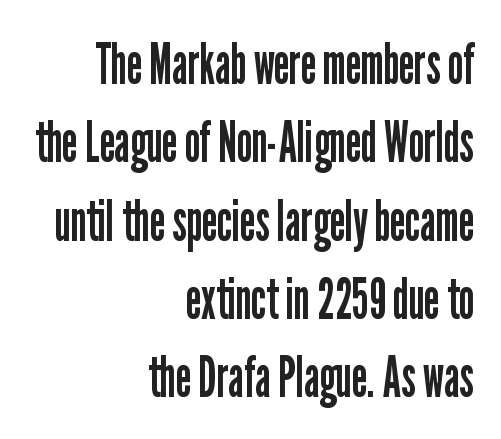
{"serif": "no", "italic": "no", "bold": "no", "weight": "regular", "width": "condensed", "stroke_contrast": "low", "x_height": "medium", "monospaced": "no", "underline": "no", "align": "right", "line_spacing": "normal", "line_spacing_ratio": 1.35, "letter_spacing": "normal", "letter_spacing_em": 0.0, "glyph_px": 58}
